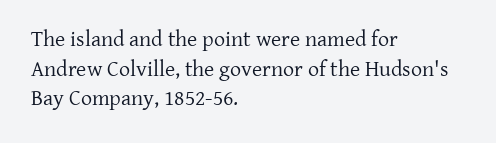
The image shows 22 px text type, upright; set left-aligned, normal line spacing (1.35x), normal letter spacing, not underlined.
